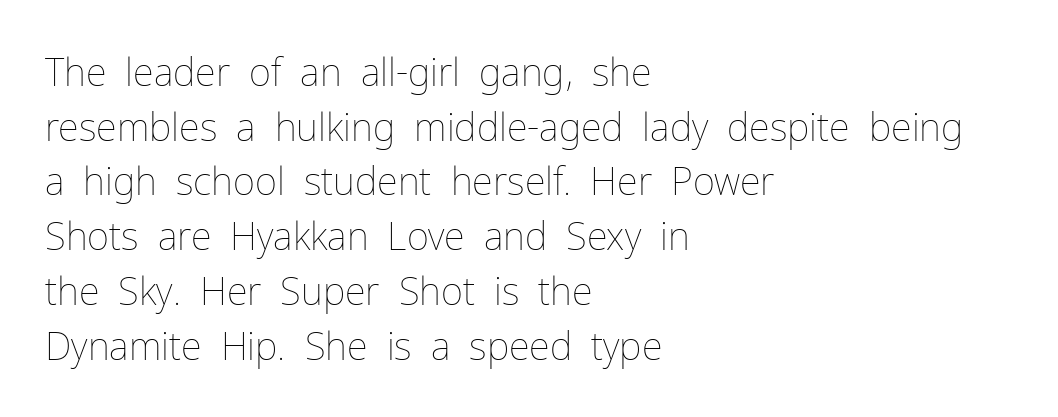
Q: Is the text bold? A: No.
Q: Is the text italic (slanted)? A: No, it is upright.
Q: Is the text underlined? A: No.
Q: How is the paragraph aligned? A: Left-aligned.
Q: Is the spacing between letters normal or unusually wide? A: Normal.
Q: Is the spacing between lines tight, normal or loose? A: Normal.
Q: Width (condensed, normal, or wide)? A: Normal.
Q: Stroke contrast? A: Low.
Q: x-height? A: Medium.
Q: Monospaced? A: No.
